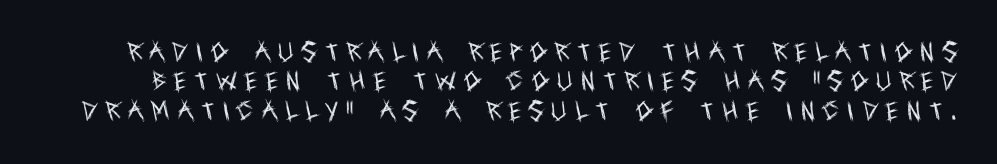
The image shows 21 px text type, upright; set normal line spacing (1.4x), unusually wide letter spacing (+0.4 em), not underlined.
